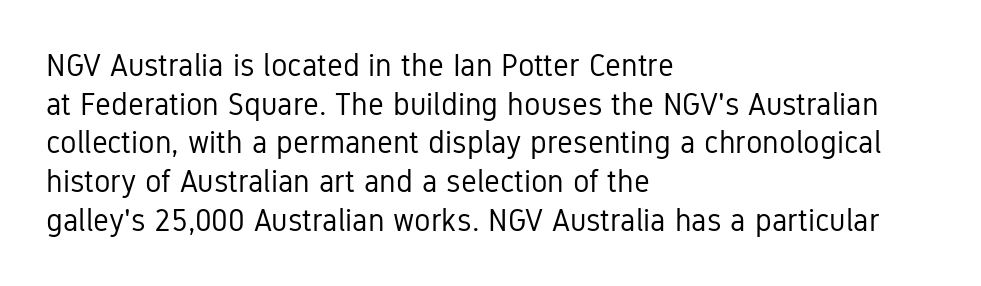
{"serif": "no", "italic": "no", "bold": "no", "weight": "regular", "width": "condensed", "stroke_contrast": "low", "x_height": "medium", "monospaced": "no", "underline": "no", "align": "left", "line_spacing": "normal", "line_spacing_ratio": 1.25, "letter_spacing": "normal", "letter_spacing_em": 0.0, "glyph_px": 31}
